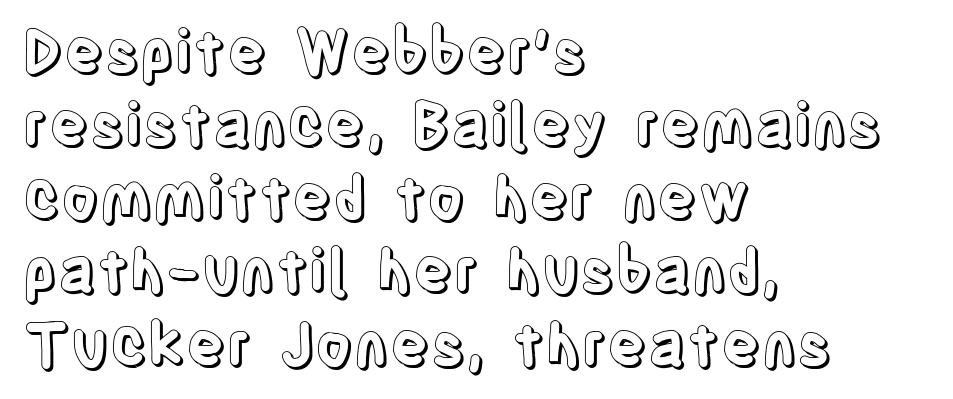
Q: Is the text italic (slanted)? A: No, it is upright.
Q: Is the text underlined? A: No.
Q: How is the paragraph aligned? A: Left-aligned.
Q: Is the spacing between letters normal or unusually wide? A: Normal.
Q: Width (condensed, normal, or wide)? A: Condensed.
Q: x-height? A: Large.
Q: Monospaced? A: No.
